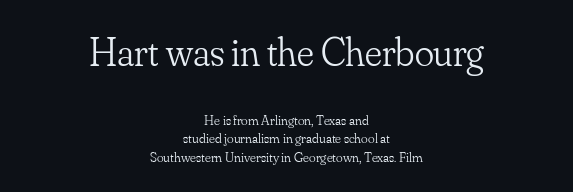
The image shows 40 px light serif type, upright; set centered, normal line spacing (1.32x), normal letter spacing, not underlined; the first (top) block is 2.86x larger; low stroke contrast and a small x-height.
